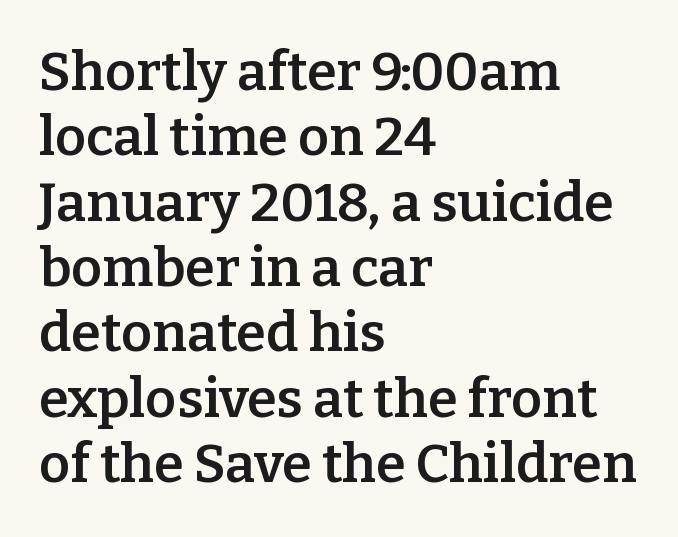
Typographic density is moderately raised because the face is semibold. Examine the stroke ends and you'll spot serifs. Plain, unruled lines of type. Characters follow at the spacing the type designer built in. The passage is arranged the way most books set body copy — flush left. The letters stand straight up with perfectly vertical stems.
